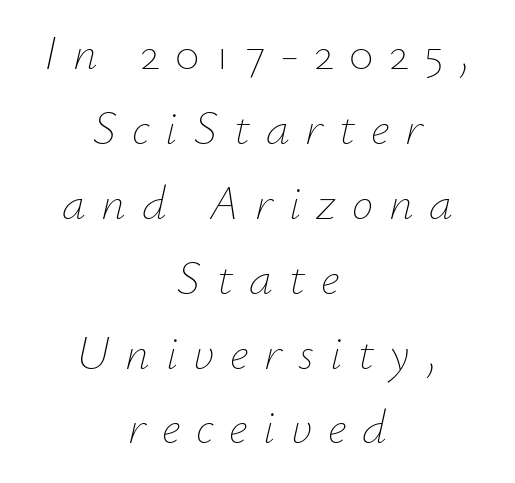
Q: Is the text bold? A: No.
Q: Is the text italic (slanted)? A: Yes, it leans right by about 12 degrees.
Q: Is the text underlined? A: No.
Q: How is the paragraph aligned? A: Centered.
Q: Is the spacing between letters normal or unusually wide? A: Unusually wide.
Q: Is the spacing between lines tight, normal or loose? A: Normal.
Q: Width (condensed, normal, or wide)? A: Normal.
Q: Stroke contrast? A: Low.
Q: x-height? A: Small.
Q: Monospaced? A: No.
